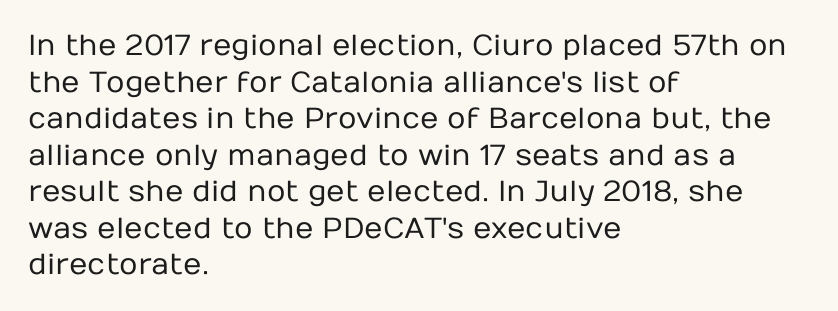
The image shows 29 px regular-weight sans-serif type, upright; set left-aligned, normal line spacing (1.26x), normal letter spacing, not underlined; low stroke contrast and a medium x-height.
